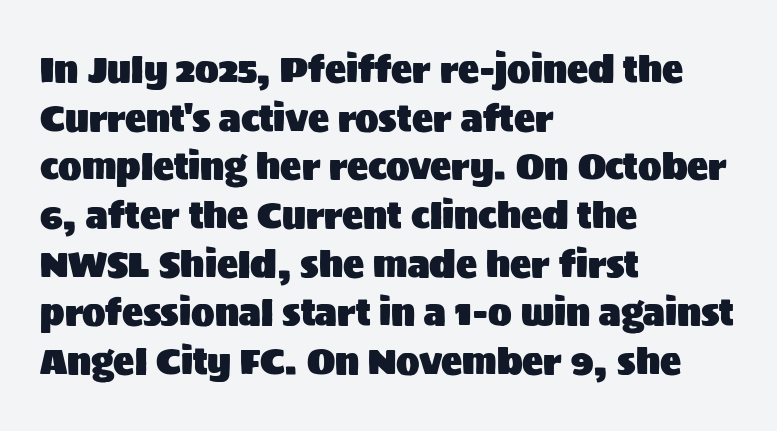
Q: Is the text italic (slanted)? A: No, it is upright.
Q: Is the typeface a serif or a sans-serif typeface? A: Sans-serif.
Q: Is the text underlined? A: No.
Q: How is the paragraph aligned? A: Left-aligned.
Q: Is the spacing between letters normal or unusually wide? A: Normal.
Q: Is the spacing between lines tight, normal or loose? A: Normal.
Q: Width (condensed, normal, or wide)? A: Normal.
Q: Stroke contrast? A: Medium.
Q: x-height? A: Large.
Q: Monospaced? A: No.
